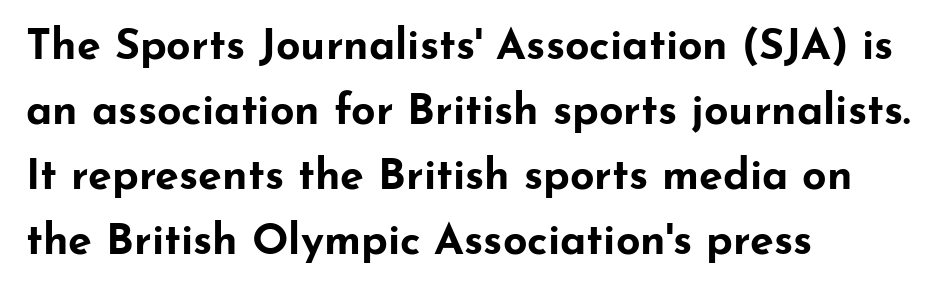
{"serif": "no", "italic": "no", "bold": "yes", "weight": "bold", "width": "wide", "stroke_contrast": "low", "x_height": "small", "monospaced": "no", "underline": "no", "align": "left", "line_spacing": "normal", "line_spacing_ratio": 1.51, "letter_spacing": "normal", "letter_spacing_em": 0.0, "glyph_px": 43}
